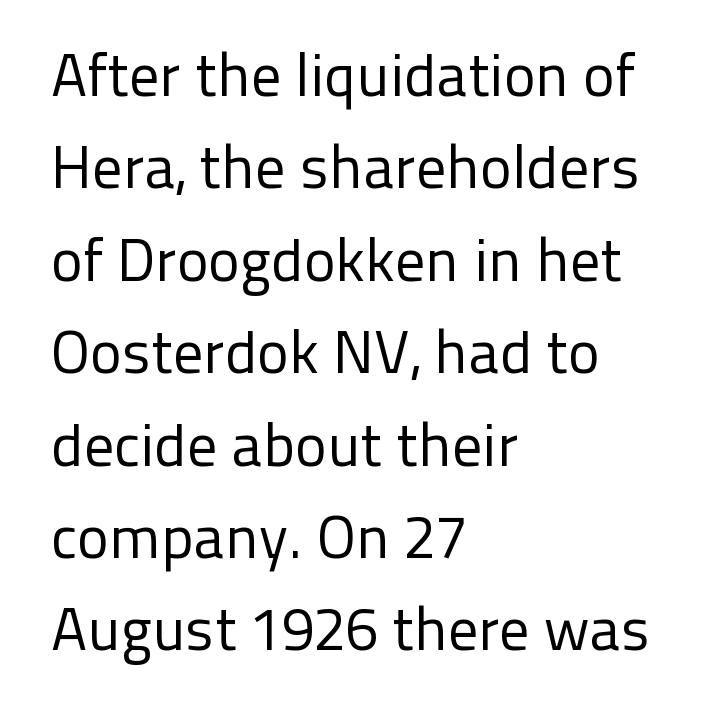
Vertically, the passage feels balanced, rows spaced as you'd expect. Posture: upright roman. There is no visible air inserted between adjacent glyphs. This sample has the flowing, uneven cadence of proportional lettering.
